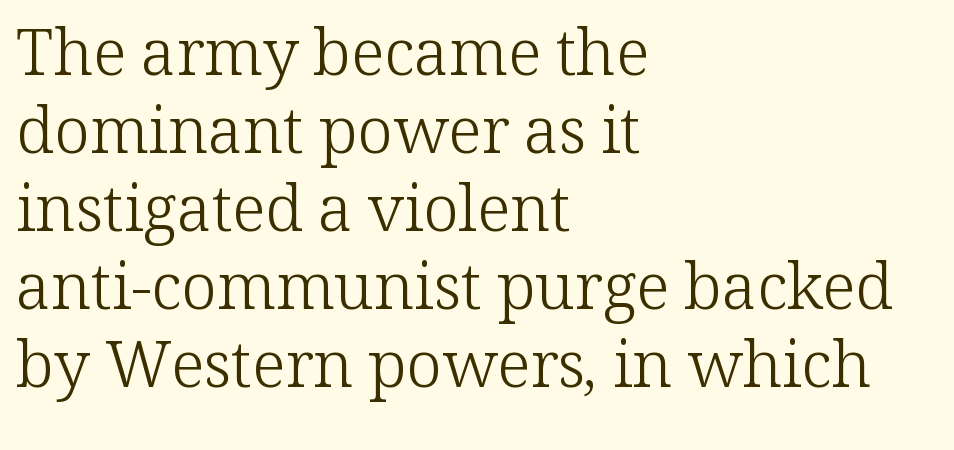
Q: Is the text bold? A: No.
Q: Is the text italic (slanted)? A: No, it is upright.
Q: Is the typeface a serif or a sans-serif typeface? A: Serif.
Q: Is the text underlined? A: No.
Q: How is the paragraph aligned? A: Left-aligned.
Q: Is the spacing between letters normal or unusually wide? A: Normal.
Q: Width (condensed, normal, or wide)? A: Normal.
Q: Stroke contrast? A: Low.
Q: x-height? A: Medium.
Q: Monospaced? A: No.
